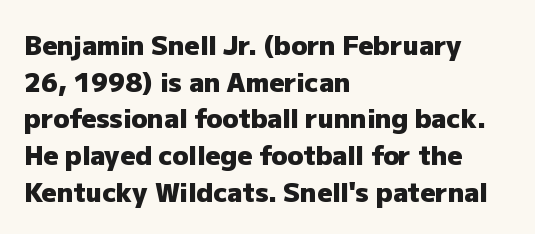
{"italic": "no", "bold": "yes", "underline": "no", "align": "left", "line_spacing": "normal", "line_spacing_ratio": 1.41, "letter_spacing": "normal", "letter_spacing_em": 0.0, "glyph_px": 26}
